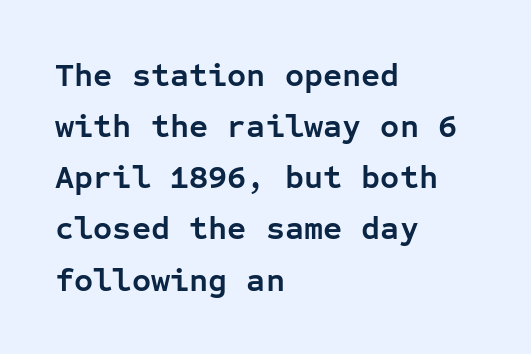
The image shows 33 px semibold sans-serif type, upright, monospaced; set left-aligned, normal line spacing (1.55x), normal letter spacing, not underlined; low stroke contrast and a medium x-height.
